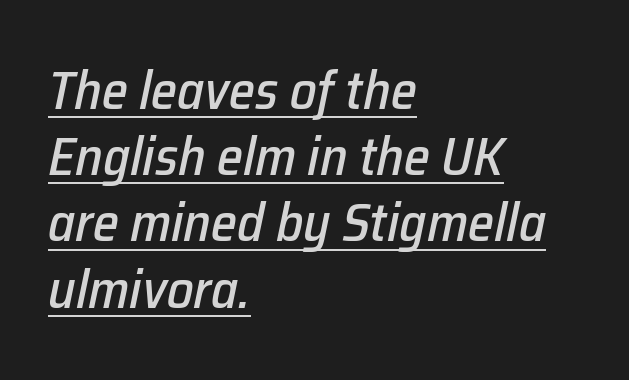
Q: Is the text italic (slanted)? A: Yes, it leans right by about 12 degrees.
Q: Is the text underlined? A: Yes.
Q: How is the paragraph aligned? A: Left-aligned.
Q: Is the spacing between letters normal or unusually wide? A: Normal.
Q: Is the spacing between lines tight, normal or loose? A: Normal.
Q: Width (condensed, normal, or wide)? A: Normal.
Q: Stroke contrast? A: Low.
Q: x-height? A: Medium.
Q: Monospaced? A: No.
